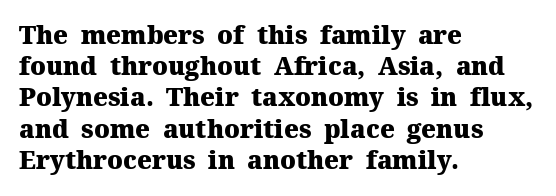
The image shows 25 px bold type, upright; set left-aligned, normal line spacing (1.25x), normal letter spacing, not underlined.
